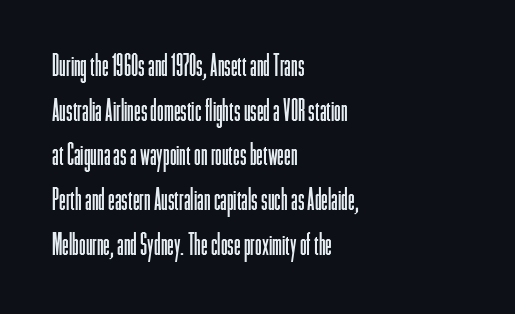
How would I describe the line gaps? Plain and ordinary. Line starts are locked; line ends wander. Counters stay open thanks to moderate or lighter strokes. The tracking reads as untouched default to a designer's eye. The letters advance in unequal steps, a hallmark of proportional type. Unlike italic type, these characters show no tilt at all.
